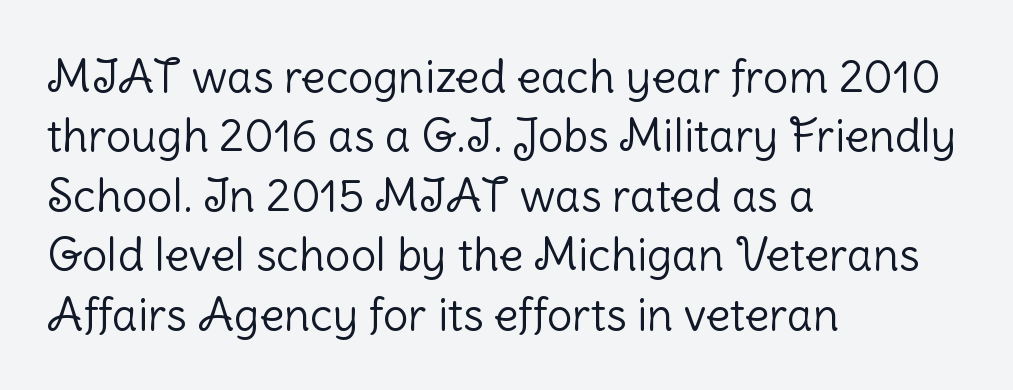
The image shows 45 px light sans-serif type, upright; set left-aligned, normal line spacing (1.32x), normal letter spacing, not underlined; low stroke contrast and a medium x-height.
